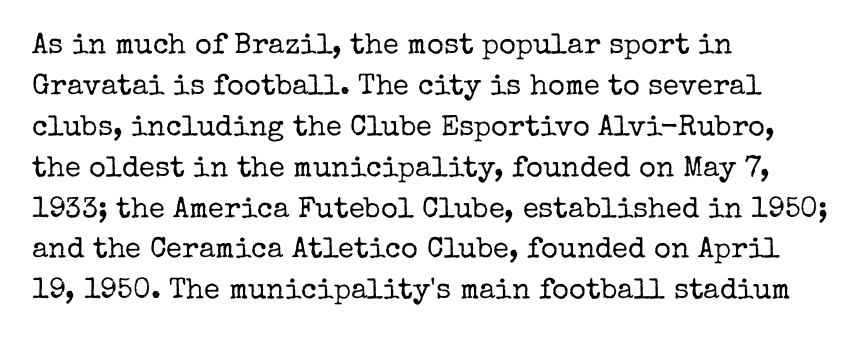
Descender tails drop into unmarked territory. Between one letter and the next there's only the usual sliver of space. Varying glyph widths throughout — classic text-font behaviour. The characters display serif detailing at their extremities. Interline gaps are of average width in this sample.
